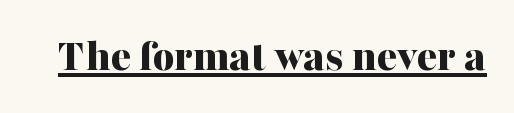
Emphasis by weight is at full strength: bold. Here the designer chose a conventional face with non-uniform glyph widths. This rendering leaves character spacing at its baseline value. Upright lettering throughout. A serif font was chosen for this passage. Underline: present.
